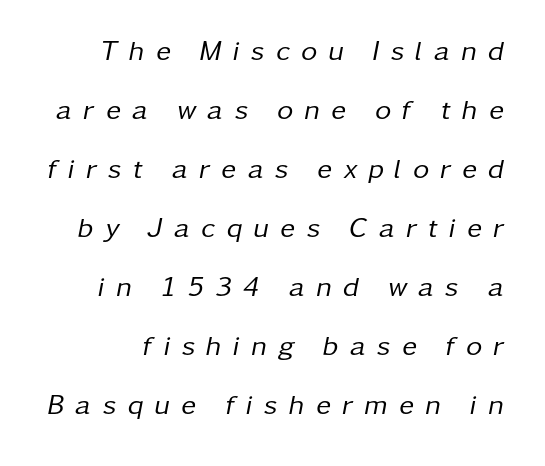
The image shows 28 px regular-weight type, italic (leaning right); set loose line spacing (2.11x), unusually wide letter spacing (+0.4 em), not underlined; low stroke contrast and a medium x-height.
